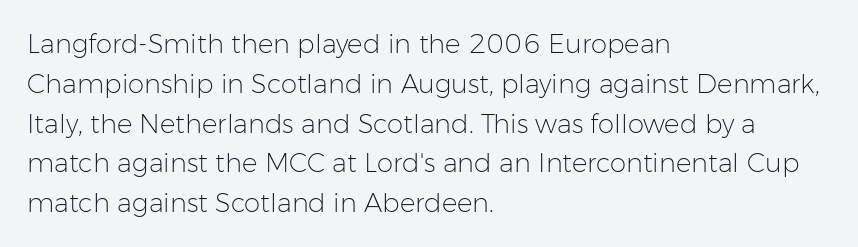
{"italic": "no", "bold": "no", "underline": "no", "align": "left", "line_spacing": "normal", "line_spacing_ratio": 1.53, "letter_spacing": "normal", "letter_spacing_em": 0.0, "glyph_px": 26}
